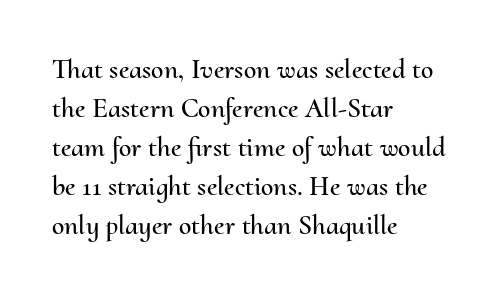
Q: Is the text italic (slanted)? A: No, it is upright.
Q: Is the text underlined? A: No.
Q: How is the paragraph aligned? A: Left-aligned.
Q: Is the spacing between letters normal or unusually wide? A: Normal.
Q: Is the spacing between lines tight, normal or loose? A: Normal.
Q: Width (condensed, normal, or wide)? A: Normal.
Q: Stroke contrast? A: Medium.
Q: x-height? A: Small.
Q: Monospaced? A: No.
